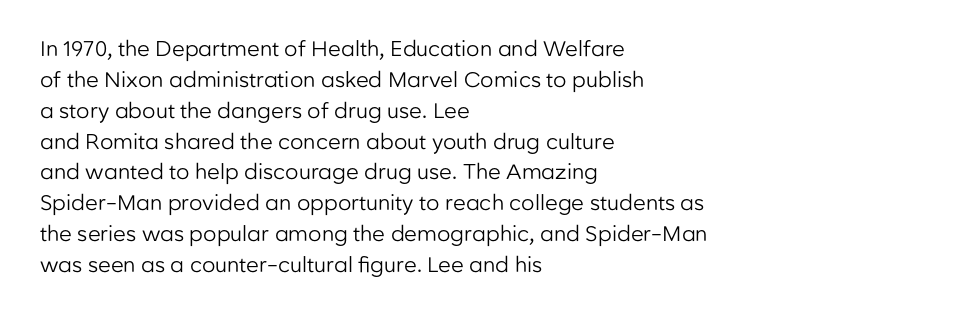
Q: Is the text bold? A: No.
Q: Is the text italic (slanted)? A: No, it is upright.
Q: Is the text underlined? A: No.
Q: How is the paragraph aligned? A: Left-aligned.
Q: Is the spacing between letters normal or unusually wide? A: Normal.
Q: Is the spacing between lines tight, normal or loose? A: Normal.
